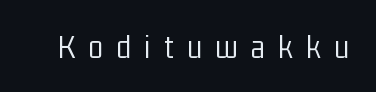
{"serif": "no", "italic": "no", "bold": "no", "weight": "light", "width": "condensed", "stroke_contrast": "low", "x_height": "medium", "monospaced": "no", "underline": "no", "letter_spacing": "wide", "letter_spacing_em": 0.39, "glyph_px": 34}
